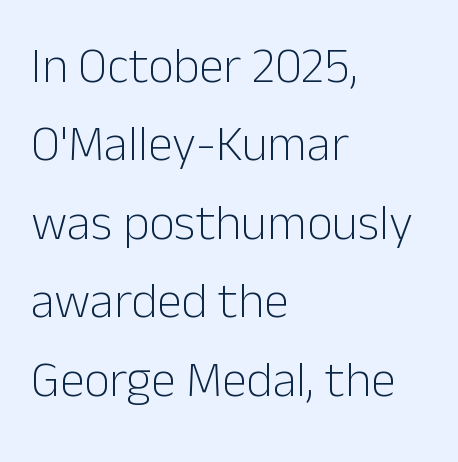
Q: Is the text bold? A: No.
Q: Is the text italic (slanted)? A: No, it is upright.
Q: Is the typeface a serif or a sans-serif typeface? A: Sans-serif.
Q: Is the text underlined? A: No.
Q: How is the paragraph aligned? A: Left-aligned.
Q: Is the spacing between letters normal or unusually wide? A: Normal.
Q: Is the spacing between lines tight, normal or loose? A: Normal.
Q: Width (condensed, normal, or wide)? A: Normal.
Q: Stroke contrast? A: Low.
Q: x-height? A: Medium.
Q: Monospaced? A: No.
